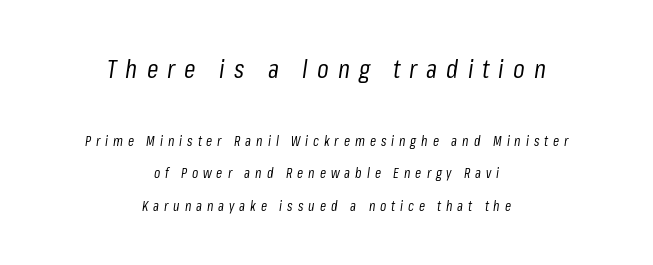
{"italic": "yes", "lean": "right", "slant_degrees": 8, "bold": "no", "underline": "no", "align": "center", "line_spacing": "loose", "line_spacing_ratio": 2.31, "letter_spacing": "wide", "letter_spacing_em": 0.35, "larger_block": "first", "size_ratio": 1.86, "glyph_px": 26}
